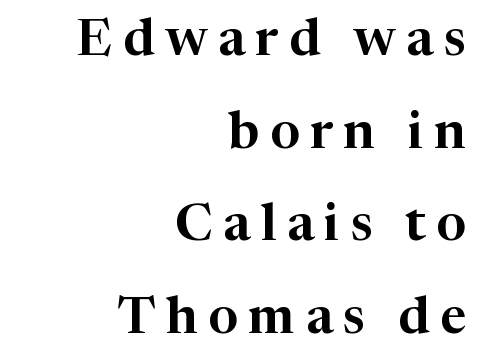
Q: Is the text italic (slanted)? A: No, it is upright.
Q: Is the typeface a serif or a sans-serif typeface? A: Serif.
Q: Is the text underlined? A: No.
Q: How is the paragraph aligned? A: Right-aligned.
Q: Is the spacing between letters normal or unusually wide? A: Unusually wide.
Q: Width (condensed, normal, or wide)? A: Normal.
Q: Stroke contrast? A: High.
Q: x-height? A: Medium.
Q: Monospaced? A: No.
